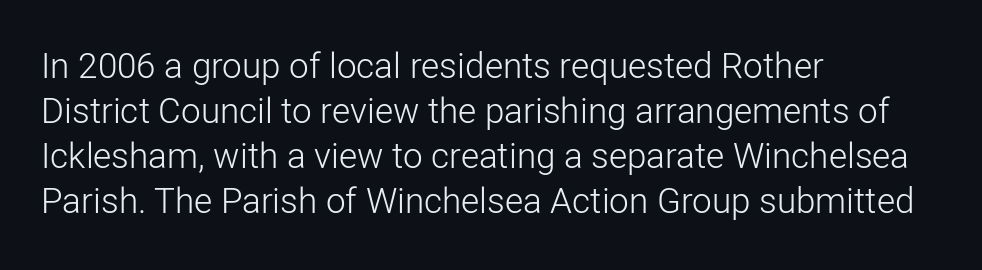
{"serif": "no", "italic": "no", "bold": "no", "weight": "light", "width": "normal", "stroke_contrast": "low", "x_height": "medium", "monospaced": "no", "underline": "no", "align": "left", "line_spacing": "normal", "line_spacing_ratio": 1.29, "letter_spacing": "normal", "letter_spacing_em": 0.0, "glyph_px": 35}
